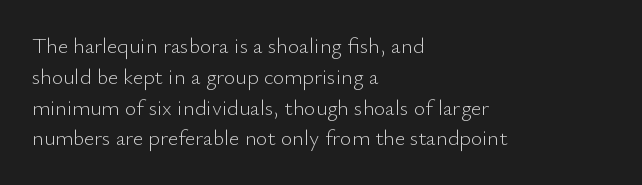
{"italic": "no", "bold": "no", "underline": "no", "align": "left", "line_spacing": "normal", "line_spacing_ratio": 1.4, "letter_spacing": "normal", "letter_spacing_em": 0.0, "glyph_px": 22}
